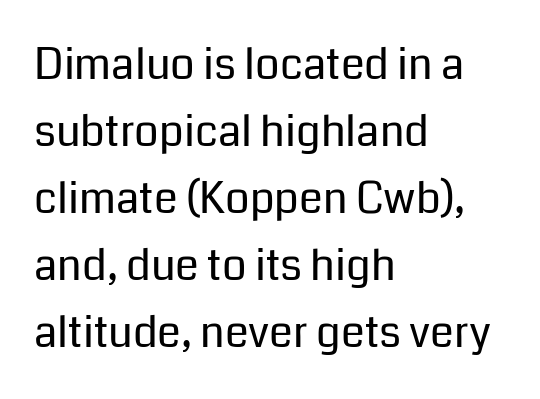
{"serif": "no", "italic": "no", "bold": "no", "weight": "regular", "width": "normal", "stroke_contrast": "low", "x_height": "medium", "monospaced": "no", "underline": "no", "align": "left", "line_spacing": "normal", "line_spacing_ratio": 1.56, "letter_spacing": "normal", "letter_spacing_em": 0.0, "glyph_px": 43}
